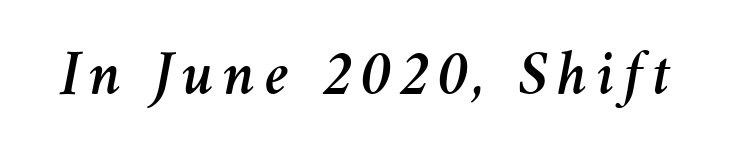
Q: Is the text italic (slanted)? A: Yes, it leans right by about 11 degrees.
Q: Is the text underlined? A: No.
Q: Width (condensed, normal, or wide)? A: Normal.
Q: Stroke contrast? A: Medium.
Q: x-height? A: Medium.
Q: Monospaced? A: No.
